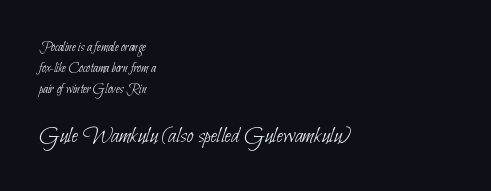
If you measured baseline to baseline, you'd find a middling distance. Inter-character spacing is left at the font's built-in metrics. Descenders are the only things crossing below the line. The later block is typeset at a bigger size than the earlier block. Layout note: lines flush left. The font is comparable to plain body text, perhaps lighter.
